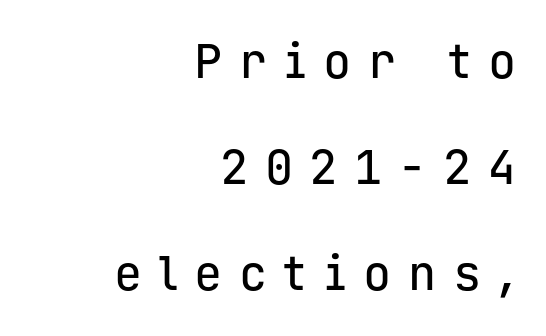
{"serif": "no", "italic": "no", "width": "normal", "stroke_contrast": "low", "x_height": "medium", "monospaced": "yes", "underline": "no", "align": "right", "line_spacing": "loose", "line_spacing_ratio": 2.26, "letter_spacing": "wide", "letter_spacing_em": 0.35, "glyph_px": 47}
